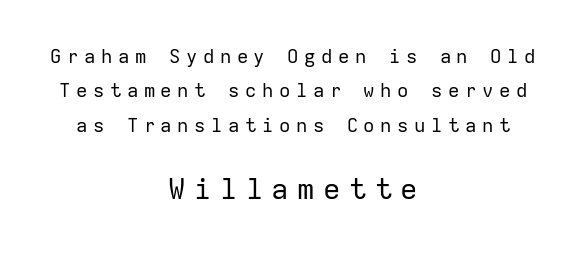
Q: Is the text bold? A: No.
Q: Is the text italic (slanted)? A: No, it is upright.
Q: Is the typeface a serif or a sans-serif typeface? A: Sans-serif.
Q: Is the text underlined? A: No.
Q: How is the paragraph aligned? A: Centered.
Q: Is the spacing between letters normal or unusually wide? A: Unusually wide.
Q: Which block of text is set in a larger size, the first (top) or the second (bottom)? A: The second (bottom) one.
Q: Width (condensed, normal, or wide)? A: Normal.
Q: Stroke contrast? A: Low.
Q: x-height? A: Medium.
Q: Monospaced? A: Yes.
